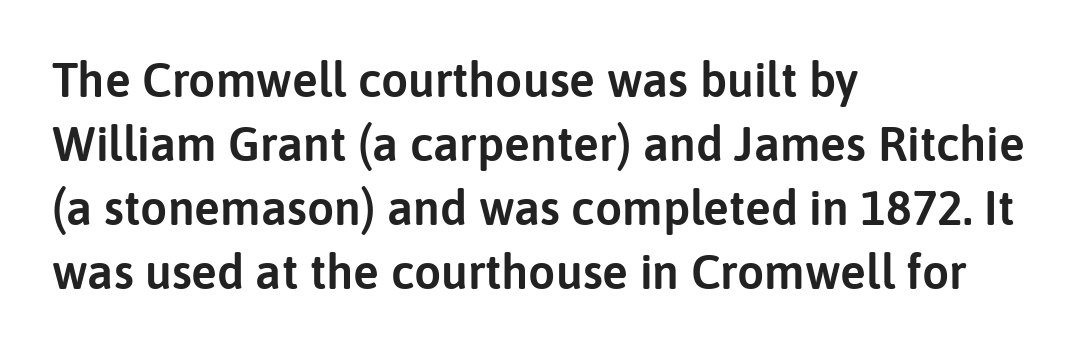
Rows of type keep a routine distance in the vertical direction. Tracking here is standard; glyphs follow each other at the usual distance. The specimen omits any rule beneath the text block's lines. These lines are rendered in a variable-pitch font.
